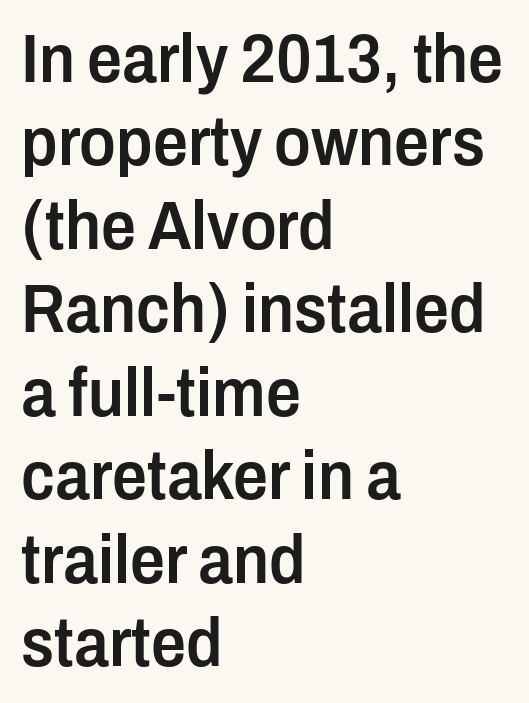
No extra tracking has been applied to these lines. The strip under each line holds only bare page. Unlike a traditional serif, this face leaves its strokes unadorned. Casual observation: everything's shoved over to the left.
